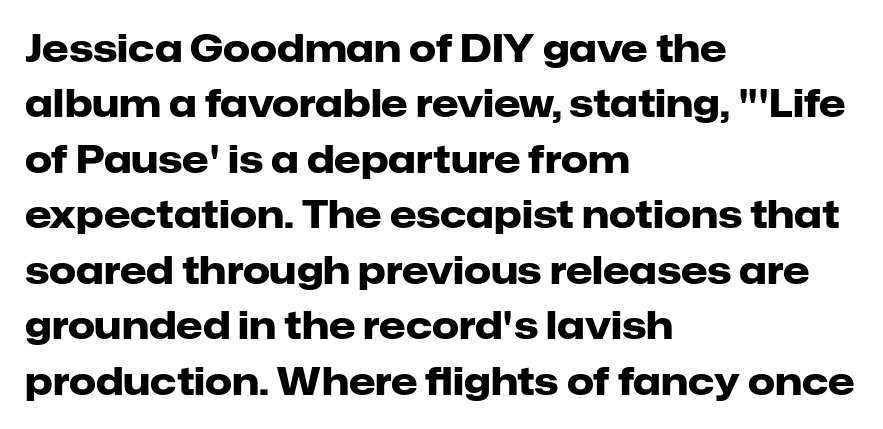
Honestly, the row spacing looks completely unremarkable. The letters advance in unequal steps, a hallmark of proportional type. Unlike a traditional serif, this face leaves its strokes unadorned. Chunky letters — that's bold for sure.
